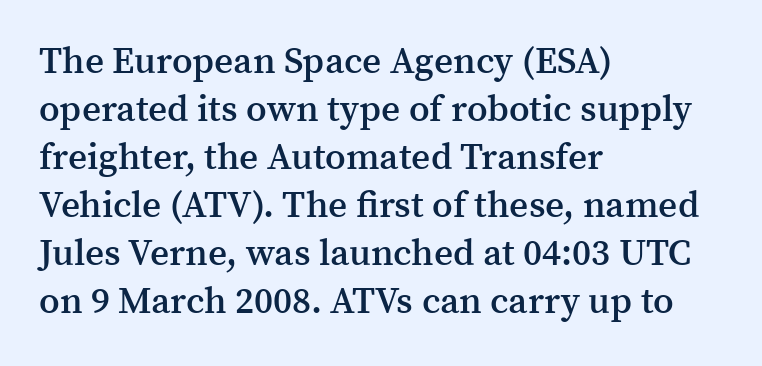
The image shows 37 px semibold serif type, upright; set left-aligned, normal line spacing (1.3x), normal letter spacing, not underlined; medium stroke contrast and a medium x-height.
